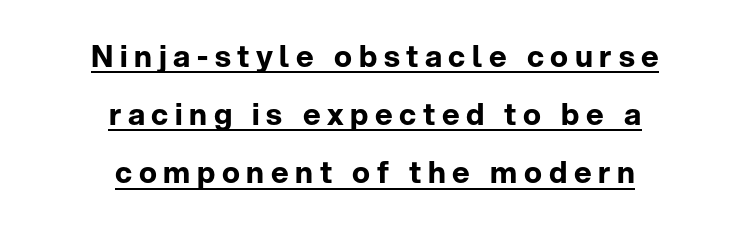
Q: Is the text bold? A: Yes.
Q: Is the text italic (slanted)? A: No, it is upright.
Q: Is the typeface a serif or a sans-serif typeface? A: Sans-serif.
Q: Is the text underlined? A: Yes.
Q: How is the paragraph aligned? A: Centered.
Q: Is the spacing between letters normal or unusually wide? A: Unusually wide.
Q: Is the spacing between lines tight, normal or loose? A: Loose.
Q: Width (condensed, normal, or wide)? A: Normal.
Q: Stroke contrast? A: Low.
Q: x-height? A: Medium.
Q: Monospaced? A: No.
